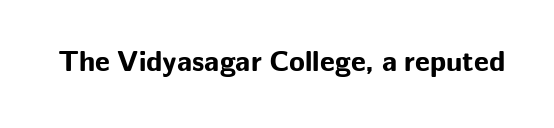
{"serif": "no", "italic": "no", "bold": "yes", "weight": "bold", "width": "normal", "stroke_contrast": "low", "x_height": "medium", "monospaced": "no", "underline": "no", "letter_spacing": "normal", "letter_spacing_em": 0.0, "glyph_px": 29}
